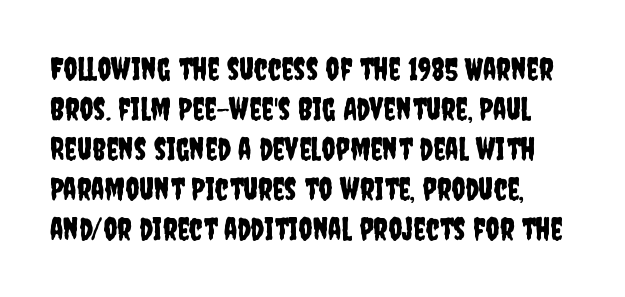
The image shows 31 px condensed sans-serif type, upright; set normal line spacing (1.29x), normal letter spacing, not underlined; low stroke contrast and a large x-height.
